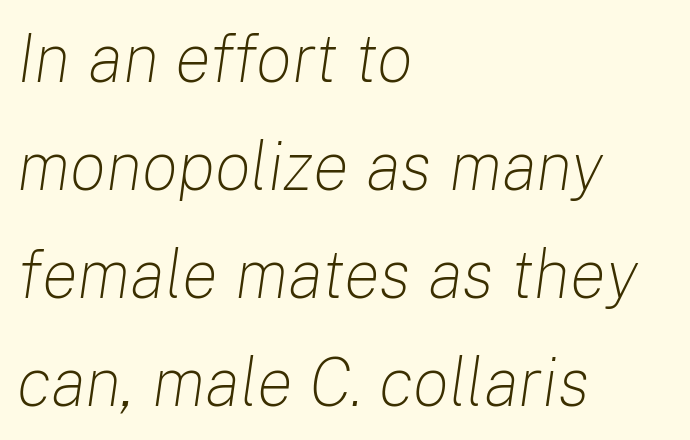
Q: Is the text bold? A: No.
Q: Is the text italic (slanted)? A: Yes, it leans right by about 8 degrees.
Q: Is the text underlined? A: No.
Q: How is the paragraph aligned? A: Left-aligned.
Q: Is the spacing between letters normal or unusually wide? A: Normal.
Q: Is the spacing between lines tight, normal or loose? A: Normal.
Q: Width (condensed, normal, or wide)? A: Normal.
Q: Stroke contrast? A: Low.
Q: x-height? A: Medium.
Q: Monospaced? A: No.
